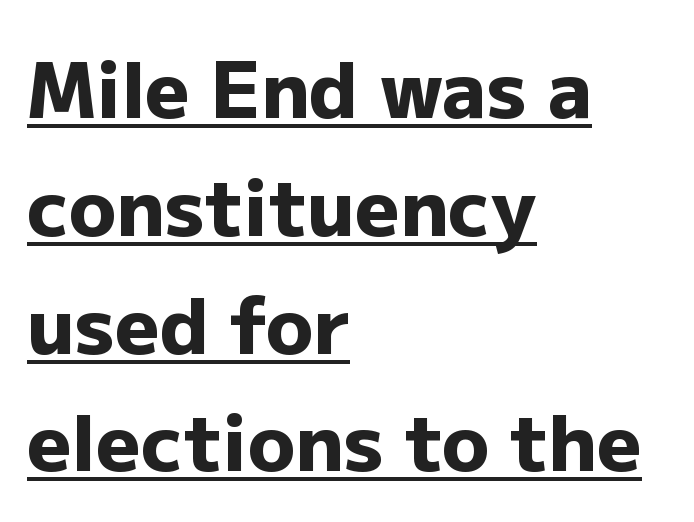
Q: Is the text bold? A: Yes.
Q: Is the text italic (slanted)? A: No, it is upright.
Q: Is the typeface a serif or a sans-serif typeface? A: Sans-serif.
Q: Is the text underlined? A: Yes.
Q: How is the paragraph aligned? A: Left-aligned.
Q: Is the spacing between letters normal or unusually wide? A: Normal.
Q: Is the spacing between lines tight, normal or loose? A: Normal.
Q: Width (condensed, normal, or wide)? A: Normal.
Q: Stroke contrast? A: Low.
Q: x-height? A: Medium.
Q: Monospaced? A: No.
